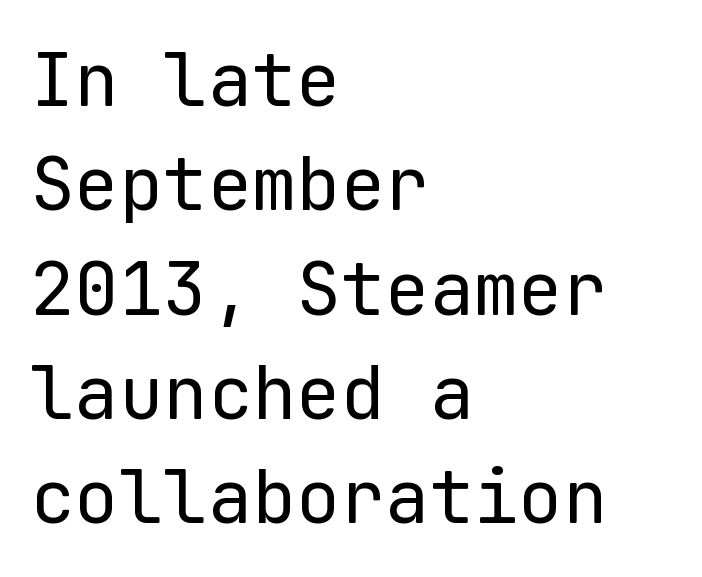
{"serif": "no", "italic": "no", "bold": "no", "weight": "regular", "width": "normal", "stroke_contrast": "low", "x_height": "medium", "monospaced": "yes", "underline": "no", "align": "left", "line_spacing": "normal", "line_spacing_ratio": 1.41, "letter_spacing": "normal", "letter_spacing_em": 0.0, "glyph_px": 74}
